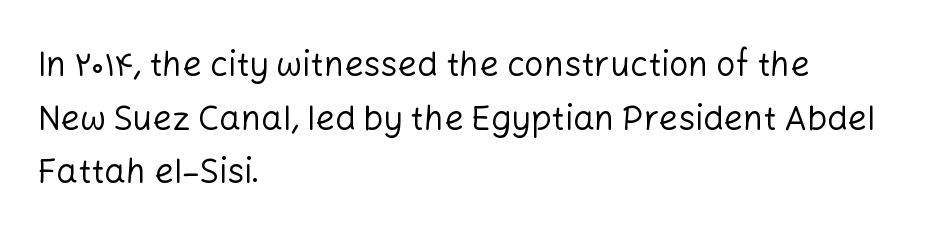
Q: Is the text bold? A: No.
Q: Is the text italic (slanted)? A: No, it is upright.
Q: Is the typeface a serif or a sans-serif typeface? A: Sans-serif.
Q: Is the text underlined? A: No.
Q: How is the paragraph aligned? A: Left-aligned.
Q: Is the spacing between letters normal or unusually wide? A: Normal.
Q: Is the spacing between lines tight, normal or loose? A: Normal.
Q: Width (condensed, normal, or wide)? A: Normal.
Q: Stroke contrast? A: Low.
Q: x-height? A: Medium.
Q: Monospaced? A: No.
